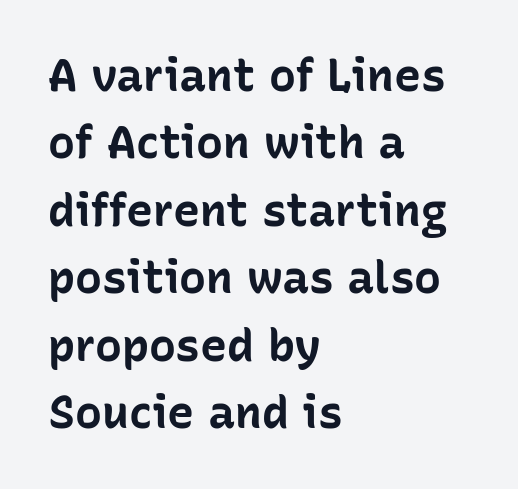
The image shows 45 px bold sans-serif type, upright; set left-aligned, normal line spacing (1.5x), normal letter spacing, not underlined; low stroke contrast and a medium x-height.
